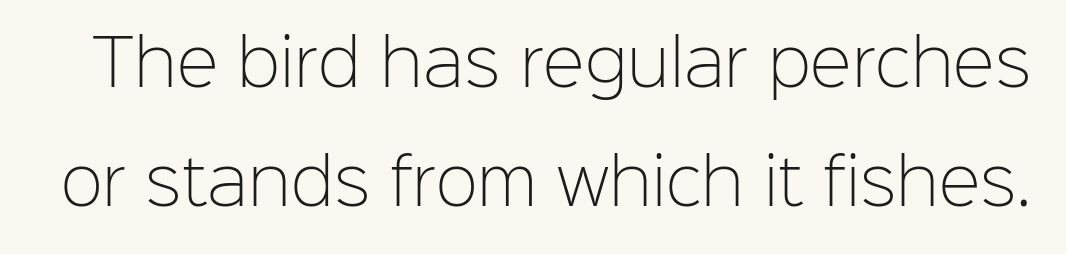
Weight: not bold — regular or lighter. Characters remain perfectly vertical along every line. This sample uses a sans-serif face. The specimen omits any rule beneath the text block's lines.
